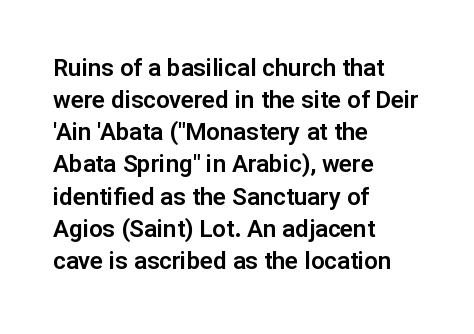
Just letters on the line, the space beneath them empty. Honestly, the row spacing looks completely unremarkable. No italicization has been applied; the sample stays upright. Teacher's note: observe the even left margin — that is flush-left alignment. Glyph-to-glyph distance matches everyday printed text.
